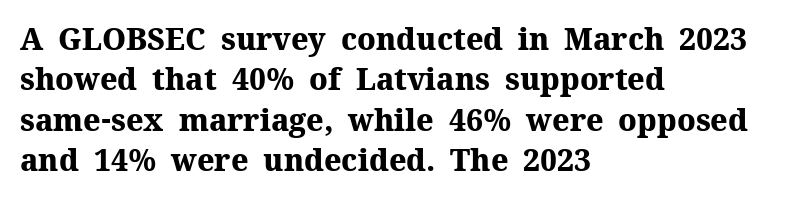
Only glyphs here, with clear space below each row. The vertical gap from one line to the next is medium. Think of a printed novel: that variable character pitch is what you see here. The typography opts for an upright posture over an oblique one.
